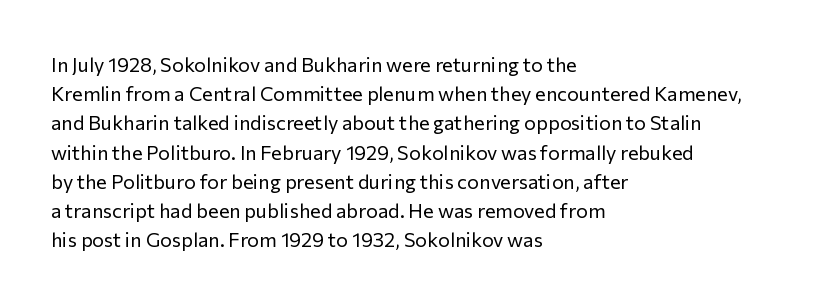
Q: Is the text bold? A: No.
Q: Is the text italic (slanted)? A: No, it is upright.
Q: Is the text underlined? A: No.
Q: How is the paragraph aligned? A: Left-aligned.
Q: Is the spacing between letters normal or unusually wide? A: Normal.
Q: Is the spacing between lines tight, normal or loose? A: Normal.
